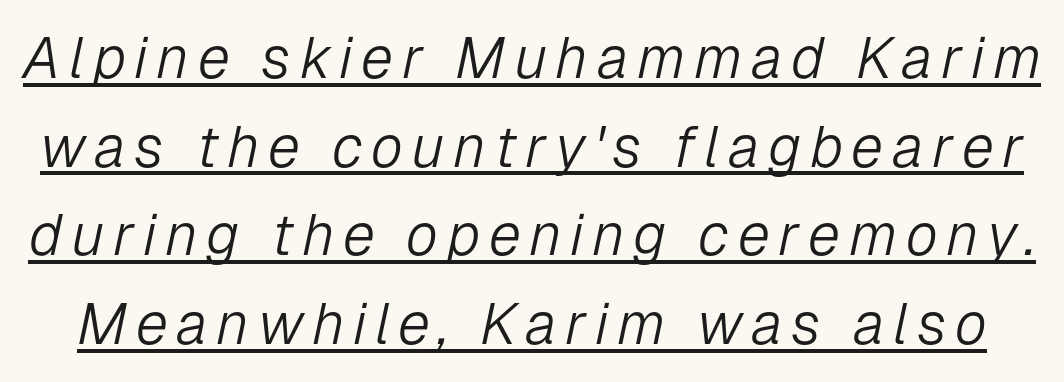
{"italic": "yes", "lean": "right", "slant_degrees": 12, "bold": "no", "weight": "light", "width": "normal", "stroke_contrast": "low", "x_height": "medium", "monospaced": "no", "underline": "yes", "line_spacing": "normal", "line_spacing_ratio": 1.53, "glyph_px": 58}
